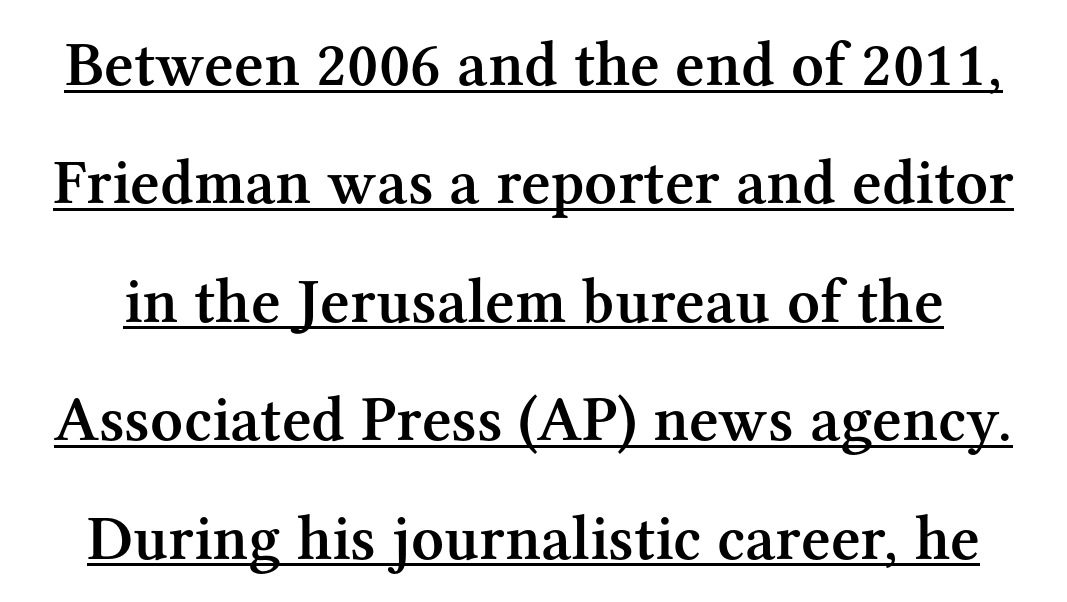
{"serif": "yes", "italic": "no", "bold": "semi", "weight": "semibold", "width": "normal", "stroke_contrast": "medium", "x_height": "medium", "monospaced": "no", "underline": "yes", "line_spacing_ratio": 1.85, "letter_spacing": "normal", "letter_spacing_em": 0.0, "glyph_px": 64}
